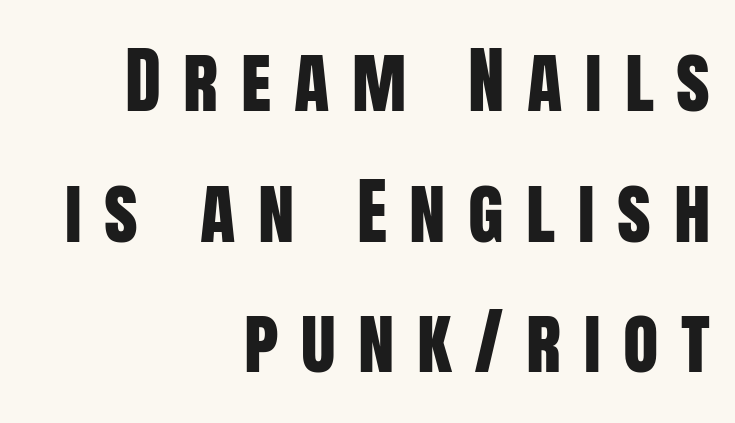
The image shows 73 px condensed sans-serif type, upright; set right-aligned, line spacing 1.79x, unusually wide letter spacing (+0.31 em), not underlined; low stroke contrast and a large x-height.
